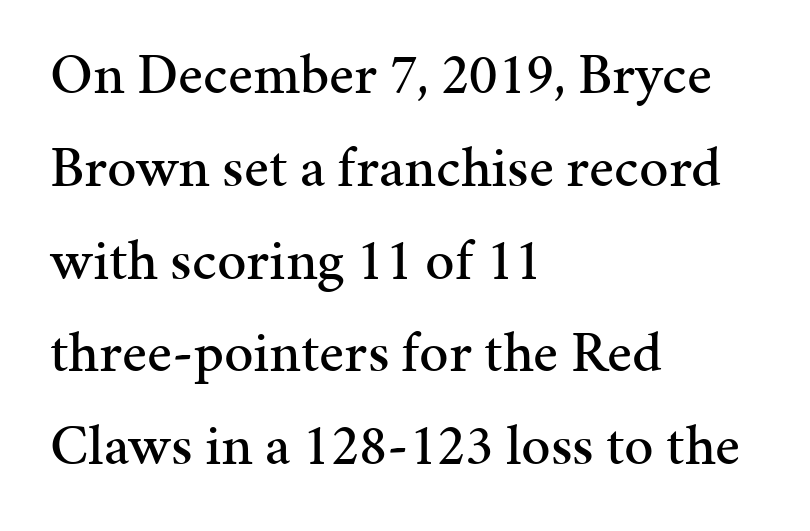
Q: Is the text italic (slanted)? A: No, it is upright.
Q: Is the typeface a serif or a sans-serif typeface? A: Serif.
Q: Is the text underlined? A: No.
Q: How is the paragraph aligned? A: Left-aligned.
Q: Is the spacing between letters normal or unusually wide? A: Normal.
Q: Is the spacing between lines tight, normal or loose? A: Normal.
Q: Width (condensed, normal, or wide)? A: Normal.
Q: Stroke contrast? A: Medium.
Q: x-height? A: Medium.
Q: Monospaced? A: No.
